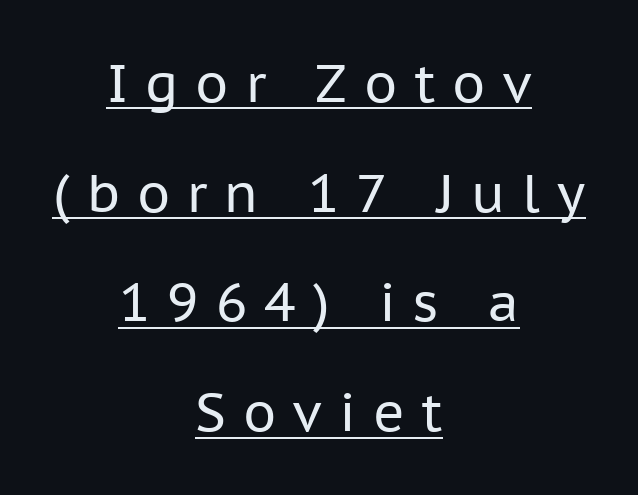
{"serif": "no", "italic": "no", "bold": "no", "weight": "regular", "width": "normal", "stroke_contrast": "low", "x_height": "medium", "monospaced": "no", "underline": "yes", "align": "center", "line_spacing": "loose", "line_spacing_ratio": 2.07, "letter_spacing": "wide", "letter_spacing_em": 0.32, "glyph_px": 53}
